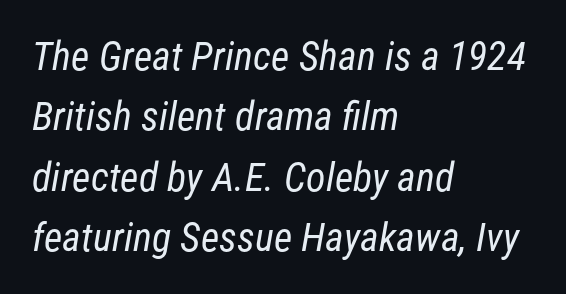
{"serif": "no", "bold": "no", "weight": "regular", "width": "condensed", "stroke_contrast": "low", "x_height": "medium", "monospaced": "no", "underline": "no", "align": "left", "line_spacing": "normal", "line_spacing_ratio": 1.51, "letter_spacing": "normal", "letter_spacing_em": 0.0, "glyph_px": 40}
